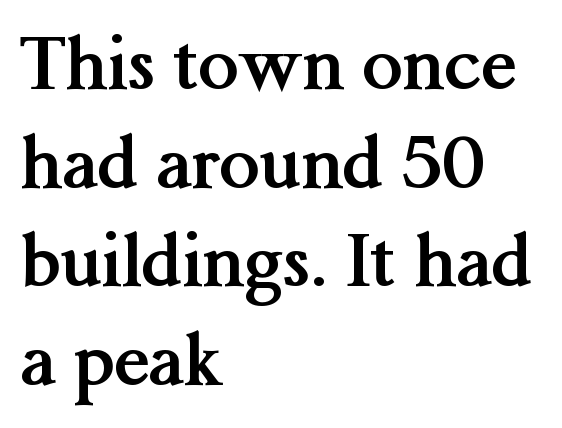
The rendering uses natural spacing where letterforms have individual widths. The string is rendered with underlining switched off. Students, note that the glyphs here touch the page at normal intervals. Regular leading. The lettering stays uniformly vertical, giving the passage a roman look. A classic flush-left, rag-right setting is used for this passage.
